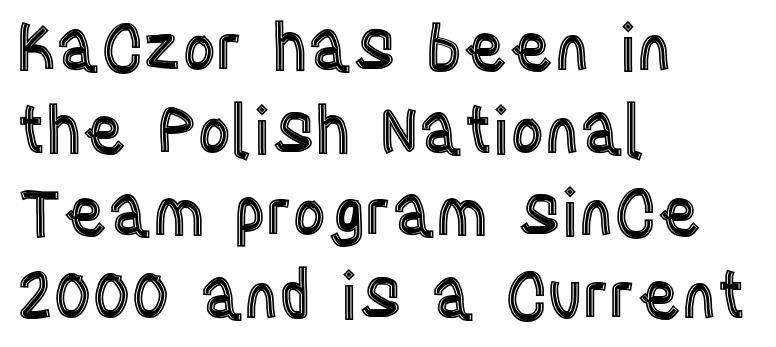
The image shows 65 px condensed type, upright; set left-aligned, normal line spacing (1.27x), normal letter spacing, not underlined; a large x-height.
